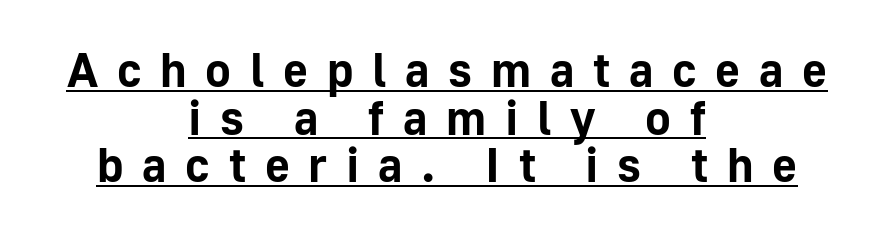
Q: Is the text bold? A: Yes.
Q: Is the text italic (slanted)? A: No, it is upright.
Q: Is the typeface a serif or a sans-serif typeface? A: Sans-serif.
Q: Is the text underlined? A: Yes.
Q: How is the paragraph aligned? A: Centered.
Q: Is the spacing between letters normal or unusually wide? A: Unusually wide.
Q: Is the spacing between lines tight, normal or loose? A: Tight.
Q: Width (condensed, normal, or wide)? A: Normal.
Q: Stroke contrast? A: Low.
Q: x-height? A: Medium.
Q: Monospaced? A: No.
